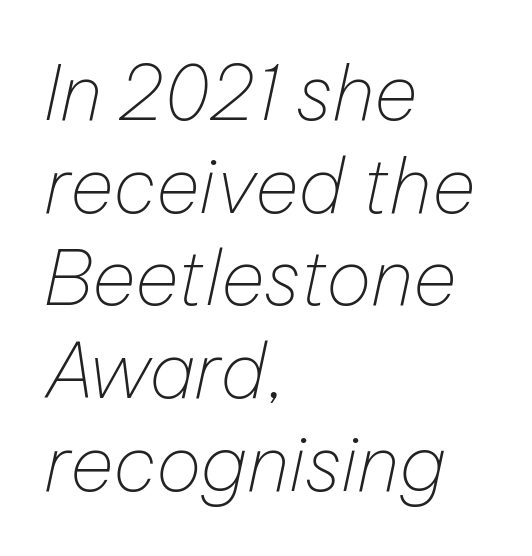
{"italic": "yes", "lean": "right", "slant_degrees": 12, "bold": "no", "weight": "thin", "width": "normal", "stroke_contrast": "low", "x_height": "medium", "monospaced": "no", "underline": "no", "align": "left", "line_spacing_ratio": 1.22, "letter_spacing": "normal", "letter_spacing_em": 0.0, "glyph_px": 76}
